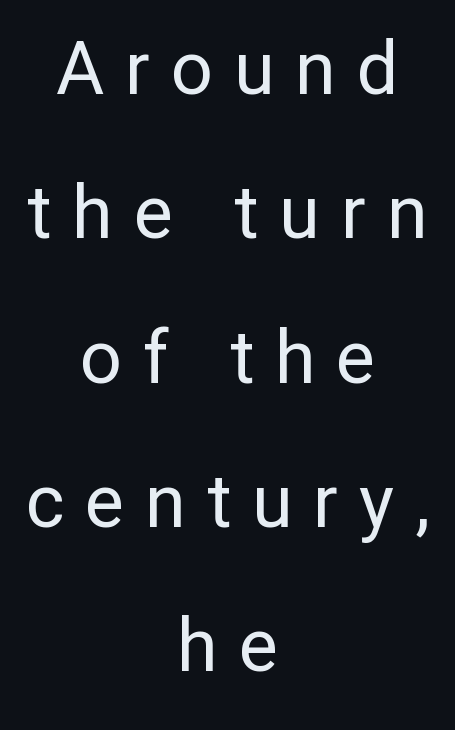
Q: Is the text bold? A: No.
Q: Is the text italic (slanted)? A: No, it is upright.
Q: Is the typeface a serif or a sans-serif typeface? A: Sans-serif.
Q: Is the text underlined? A: No.
Q: How is the paragraph aligned? A: Centered.
Q: Is the spacing between letters normal or unusually wide? A: Unusually wide.
Q: Is the spacing between lines tight, normal or loose? A: Loose.
Q: Width (condensed, normal, or wide)? A: Normal.
Q: Stroke contrast? A: Low.
Q: x-height? A: Medium.
Q: Monospaced? A: No.
